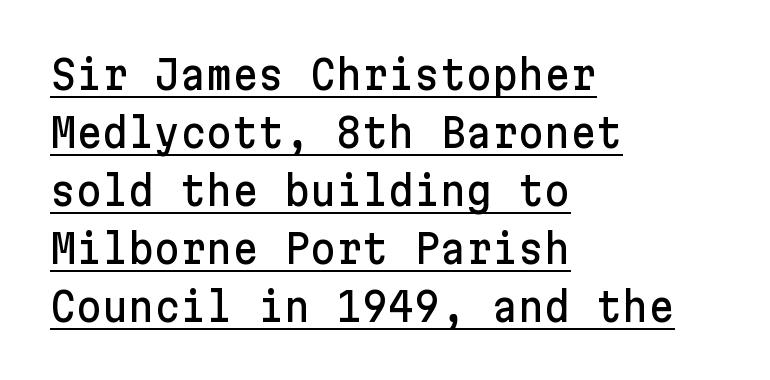
Q: Is the text italic (slanted)? A: No, it is upright.
Q: Is the typeface a serif or a sans-serif typeface? A: Sans-serif.
Q: Is the text underlined? A: Yes.
Q: How is the paragraph aligned? A: Left-aligned.
Q: Is the spacing between letters normal or unusually wide? A: Normal.
Q: Is the spacing between lines tight, normal or loose? A: Normal.
Q: Width (condensed, normal, or wide)? A: Normal.
Q: Stroke contrast? A: Low.
Q: x-height? A: Medium.
